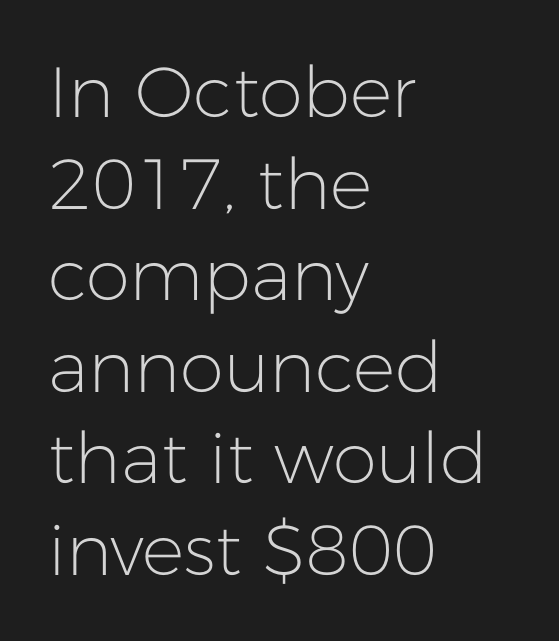
A classic flush-left, rag-right setting is used for this passage. Does extra space separate the letters? No, they use regular spacing. Does the lettering tilt? It doesn't — this is upright. Unlike a traditional serif, this face leaves its strokes unadorned. A light-to-regular cut is what we see here.
